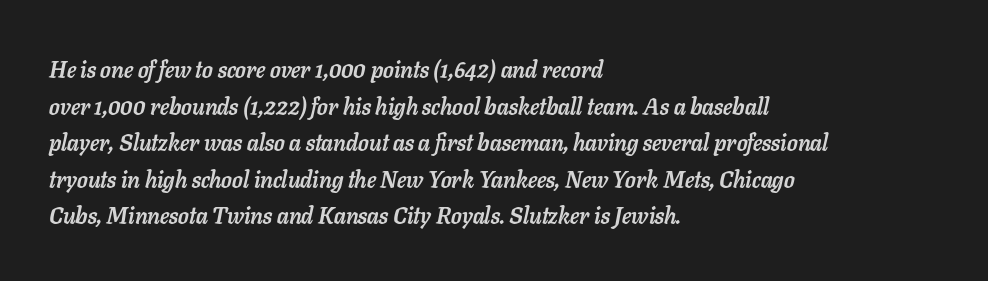
Q: Is the text bold? A: Yes.
Q: Is the text italic (slanted)? A: Yes, it leans right by about 11 degrees.
Q: Is the text underlined? A: No.
Q: How is the paragraph aligned? A: Left-aligned.
Q: Is the spacing between letters normal or unusually wide? A: Normal.
Q: Is the spacing between lines tight, normal or loose? A: Normal.
